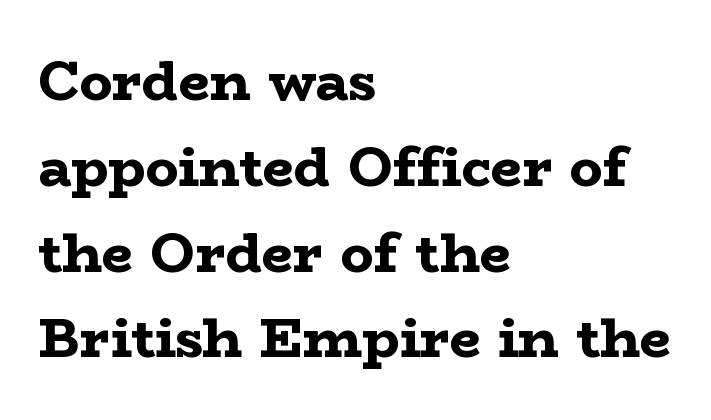
Q: Is the text bold? A: Yes.
Q: Is the text italic (slanted)? A: No, it is upright.
Q: Is the typeface a serif or a sans-serif typeface? A: Serif.
Q: Is the text underlined? A: No.
Q: How is the paragraph aligned? A: Left-aligned.
Q: Is the spacing between letters normal or unusually wide? A: Normal.
Q: Is the spacing between lines tight, normal or loose? A: Normal.
Q: Width (condensed, normal, or wide)? A: Wide.
Q: Stroke contrast? A: Low.
Q: x-height? A: Medium.
Q: Monospaced? A: No.
